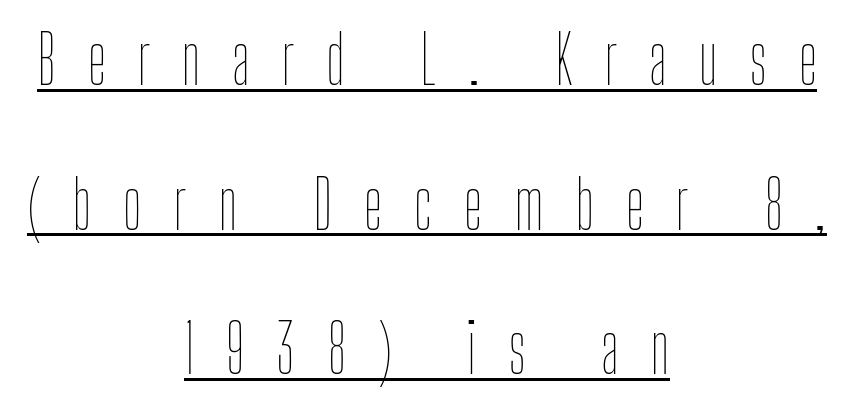
{"italic": "no", "bold": "no", "weight": "thin", "width": "condensed", "stroke_contrast": "low", "x_height": "medium", "monospaced": "no", "underline": "yes", "align": "center", "line_spacing": "loose", "line_spacing_ratio": 2.16, "letter_spacing": "wide", "letter_spacing_em": 0.46, "glyph_px": 67}
